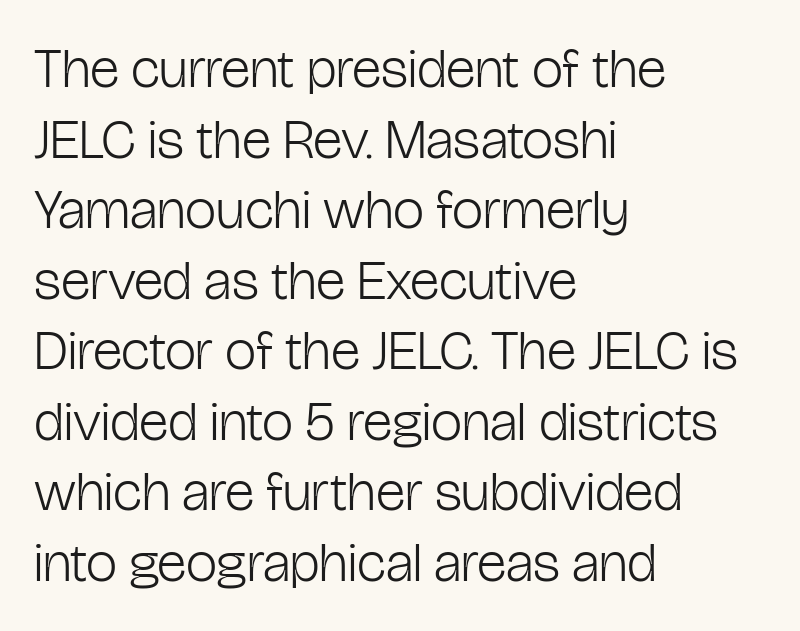
Any mark beneath the type? The region is blank. This reads as an unemphasized weight, regular at the heaviest. Does the lettering tilt? It doesn't — this is upright. Caption: multi-line text, flush left, ragged right. The rendering uses natural spacing where letterforms have individual widths.
